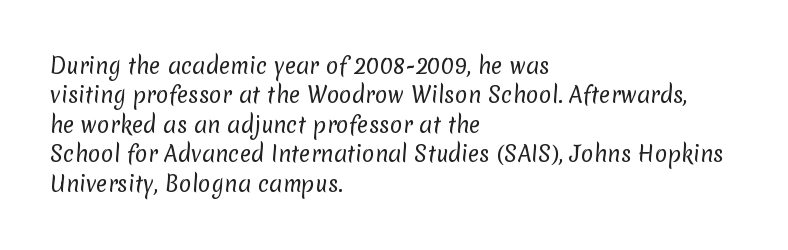
The image shows 21 px text type; set left-aligned, normal line spacing (1.4x), normal letter spacing, not underlined.
